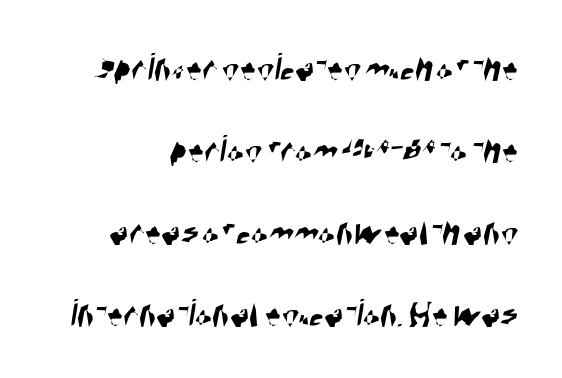
{"serif": "no", "width": "condensed", "stroke_contrast": "high", "x_height": "large", "monospaced": "no", "underline": "no", "line_spacing": "loose", "line_spacing_ratio": 2.05, "letter_spacing": "normal", "letter_spacing_em": 0.0, "glyph_px": 40}
